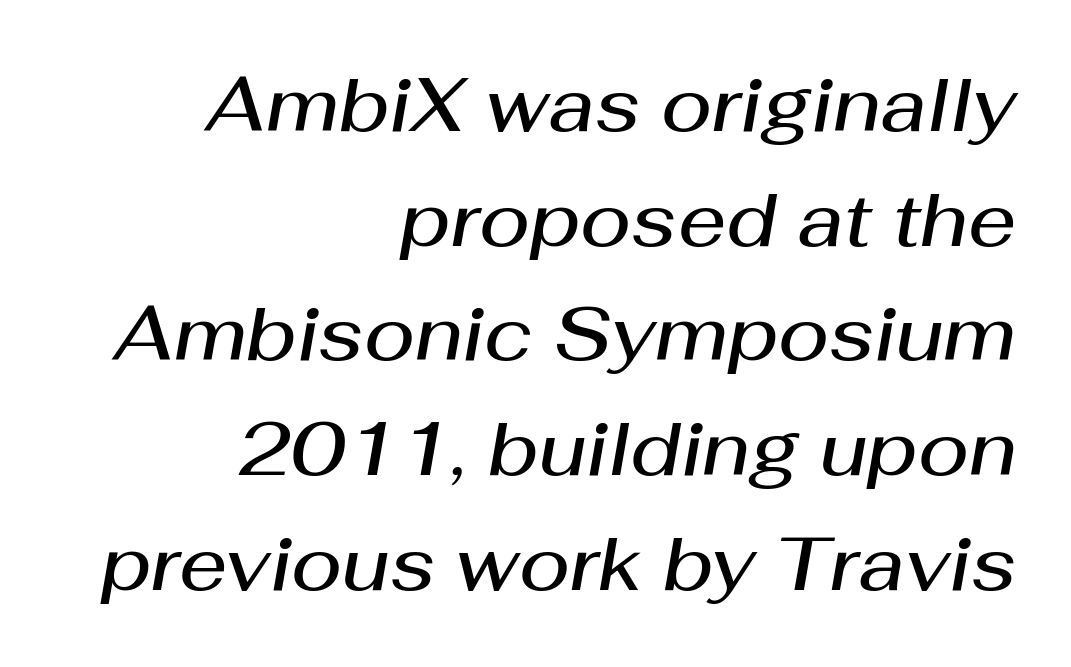
The letters are semibold — heavier than regular but short of a full bold. Plain, unruled lines of type. Normally led — the rows are evenly, conventionally spaced. Italic: yes, the glyphs are oblique. The face used here is rendered with its standard letterfit.
